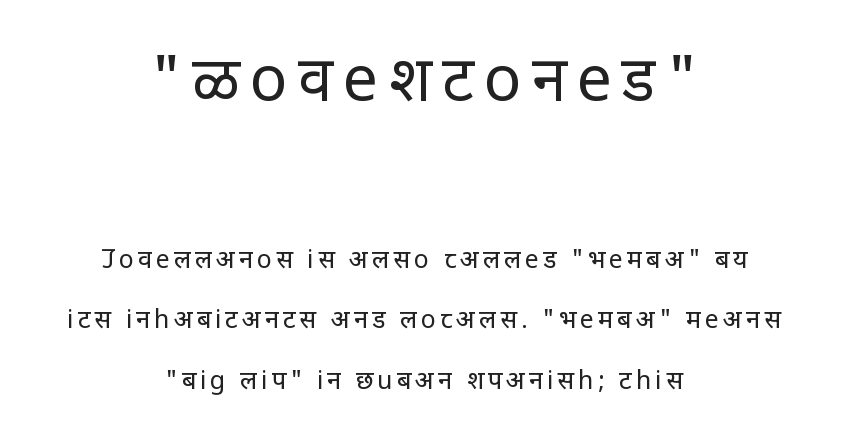
{"serif": "no", "italic": "no", "bold": "no", "weight": "regular", "width": "normal", "stroke_contrast": "low", "x_height": "large", "monospaced": "no", "underline": "no", "align": "center", "line_spacing": "loose", "line_spacing_ratio": 2.41, "larger_block": "first", "size_ratio": 2.52, "glyph_px": 63}
